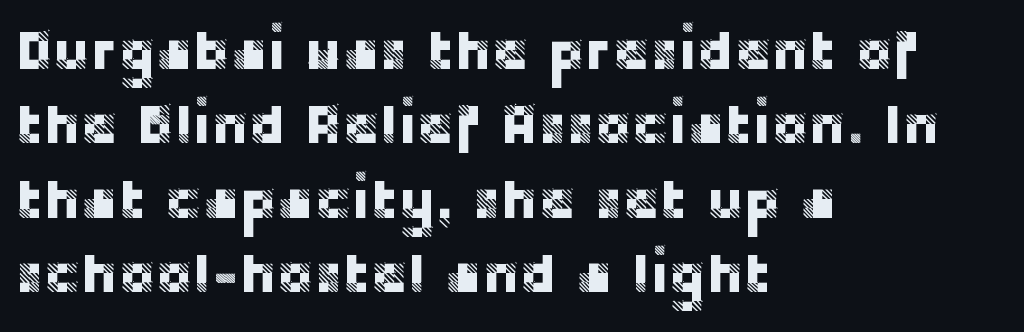
Q: Is the text italic (slanted)? A: No, it is upright.
Q: Is the typeface a serif or a sans-serif typeface? A: Sans-serif.
Q: Is the text underlined? A: No.
Q: How is the paragraph aligned? A: Left-aligned.
Q: Is the spacing between letters normal or unusually wide? A: Normal.
Q: Is the spacing between lines tight, normal or loose? A: Normal.
Q: Width (condensed, normal, or wide)? A: Normal.
Q: Stroke contrast? A: Low.
Q: x-height? A: Large.
Q: Monospaced? A: No.
